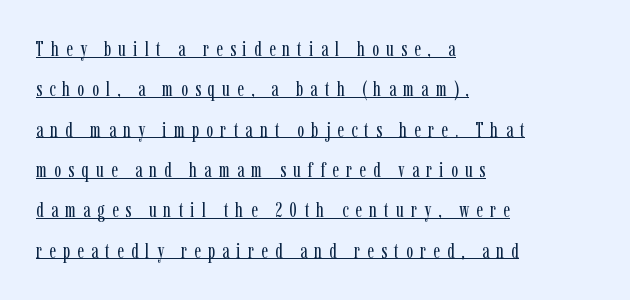
The image shows 21 px text type, upright; set left-aligned, loose line spacing (1.92x), unusually wide letter spacing (+0.34 em), underlined.
